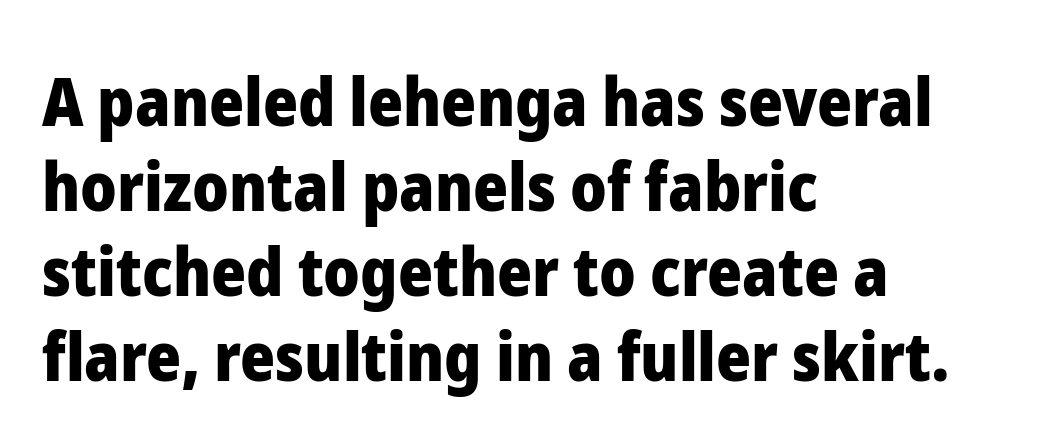
Q: Is the text bold? A: Yes.
Q: Is the text italic (slanted)? A: No, it is upright.
Q: Is the typeface a serif or a sans-serif typeface? A: Sans-serif.
Q: Is the text underlined? A: No.
Q: How is the paragraph aligned? A: Left-aligned.
Q: Is the spacing between letters normal or unusually wide? A: Normal.
Q: Is the spacing between lines tight, normal or loose? A: Normal.
Q: Width (condensed, normal, or wide)? A: Normal.
Q: Stroke contrast? A: Low.
Q: x-height? A: Medium.
Q: Monospaced? A: No.
